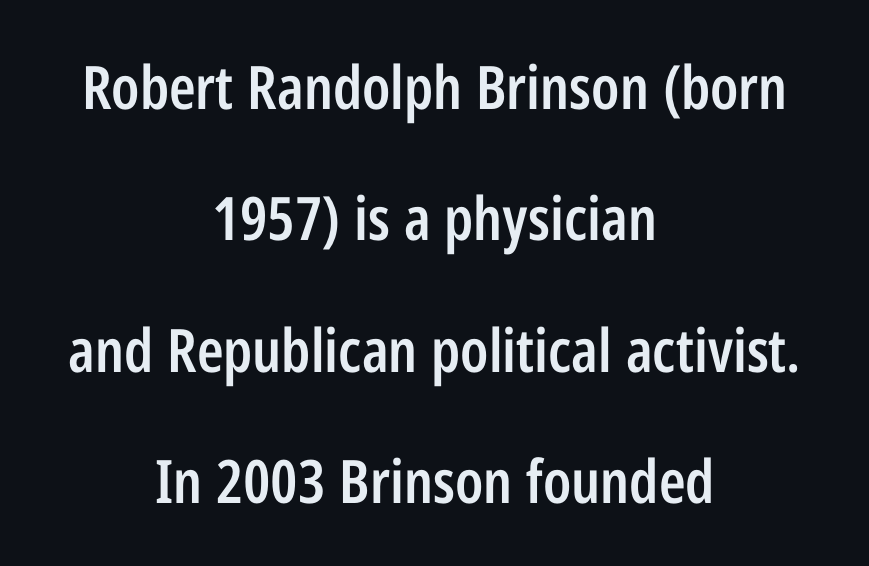
Each new line begins a long way beneath the previous one. Here the designer chose a conventional face with non-uniform glyph widths. Does extra space separate the letters? No, they use regular spacing. Vertical strokes here are truly vertical.
